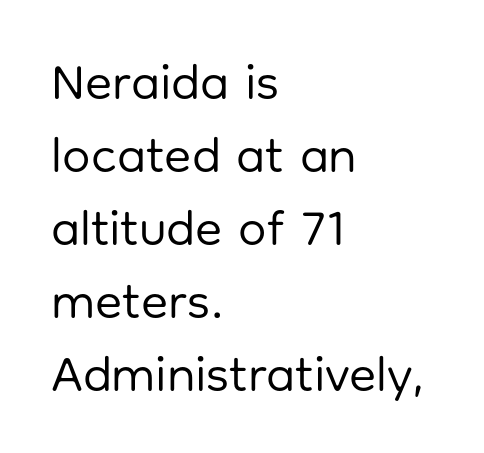
Q: Is the text bold? A: No.
Q: Is the text italic (slanted)? A: No, it is upright.
Q: Is the typeface a serif or a sans-serif typeface? A: Sans-serif.
Q: Is the text underlined? A: No.
Q: How is the paragraph aligned? A: Left-aligned.
Q: Is the spacing between letters normal or unusually wide? A: Normal.
Q: Is the spacing between lines tight, normal or loose? A: Normal.
Q: Width (condensed, normal, or wide)? A: Normal.
Q: Stroke contrast? A: Low.
Q: x-height? A: Medium.
Q: Monospaced? A: No.
